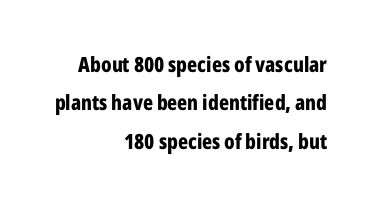
Q: Is the text bold? A: Yes.
Q: Is the text italic (slanted)? A: No, it is upright.
Q: Is the text underlined? A: No.
Q: How is the paragraph aligned? A: Right-aligned.
Q: Is the spacing between letters normal or unusually wide? A: Normal.
